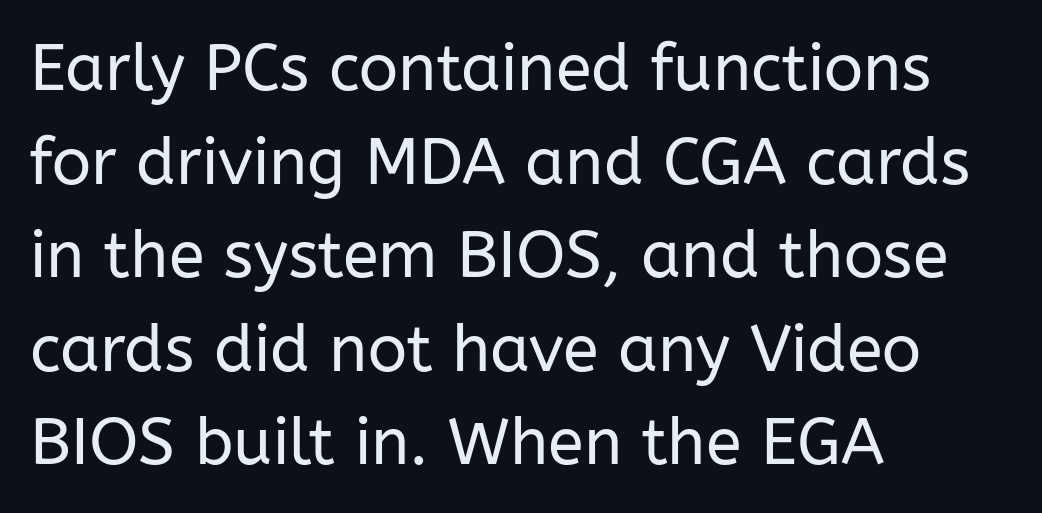
The image shows 65 px regular-weight sans-serif type, upright; set left-aligned, normal line spacing (1.44x), normal letter spacing, not underlined; low stroke contrast and a medium x-height.
